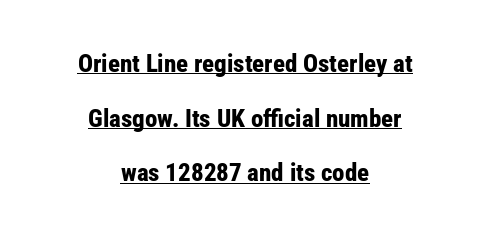
Caption: multi-line text, centered on the measure. This is roman type, the default non-slanted kind. Inter-character spacing is left at the font's built-in metrics. The space between consecutive lines is lavish. The sample has been set heavy, in full bold.
